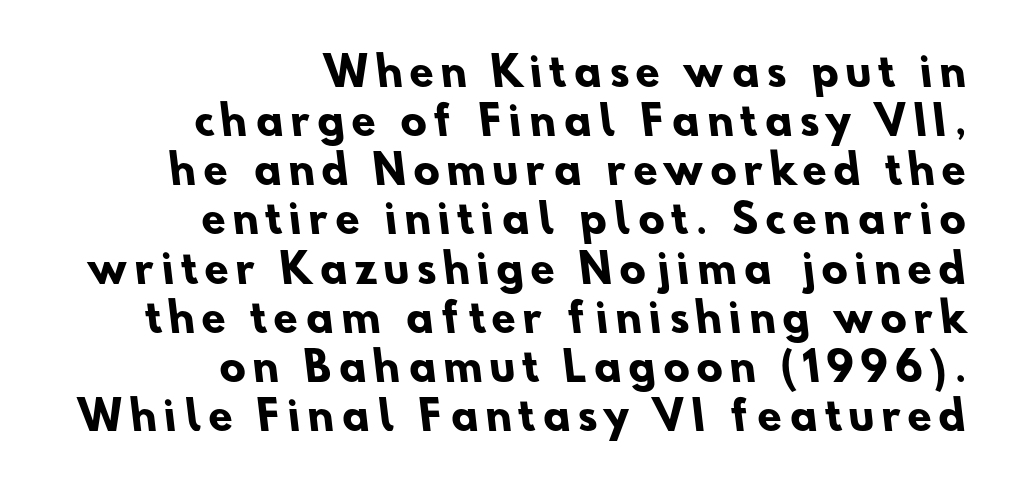
{"serif": "no", "bold": "yes", "weight": "heavy", "width": "normal", "stroke_contrast": "low", "x_height": "small", "monospaced": "no", "underline": "no", "align": "right", "line_spacing": "normal", "line_spacing_ratio": 1.26, "glyph_px": 39}
